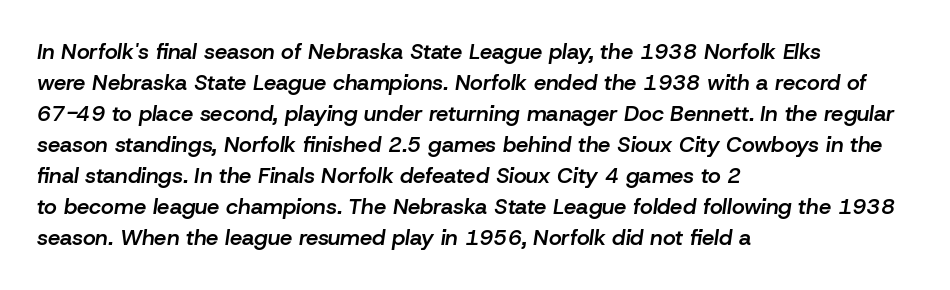
Glyph-to-glyph distance matches everyday printed text. The rag falls on the right side of this text block. The zone under the glyphs is completely vacant. A semibold gives these letters moderate extra thickness, short of bold. The vertical gap from one line to the next is medium. The glyphs look as if they've been sheared to an angle.
